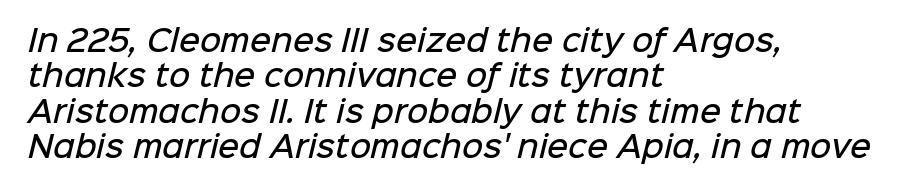
Q: Is the text bold? A: Semi-bold.
Q: Is the typeface a serif or a sans-serif typeface? A: Sans-serif.
Q: Is the text underlined? A: No.
Q: How is the paragraph aligned? A: Left-aligned.
Q: Is the spacing between letters normal or unusually wide? A: Normal.
Q: Width (condensed, normal, or wide)? A: Normal.
Q: Stroke contrast? A: Low.
Q: x-height? A: Medium.
Q: Monospaced? A: No.
